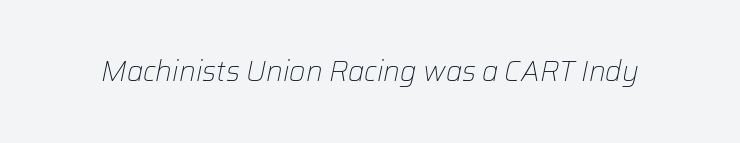
Q: Is the text bold? A: No.
Q: Is the text italic (slanted)? A: Yes, it leans right by about 12 degrees.
Q: Is the text underlined? A: No.
Q: Is the spacing between letters normal or unusually wide? A: Normal.
Q: Width (condensed, normal, or wide)? A: Normal.
Q: Stroke contrast? A: Low.
Q: x-height? A: Medium.
Q: Monospaced? A: No.
